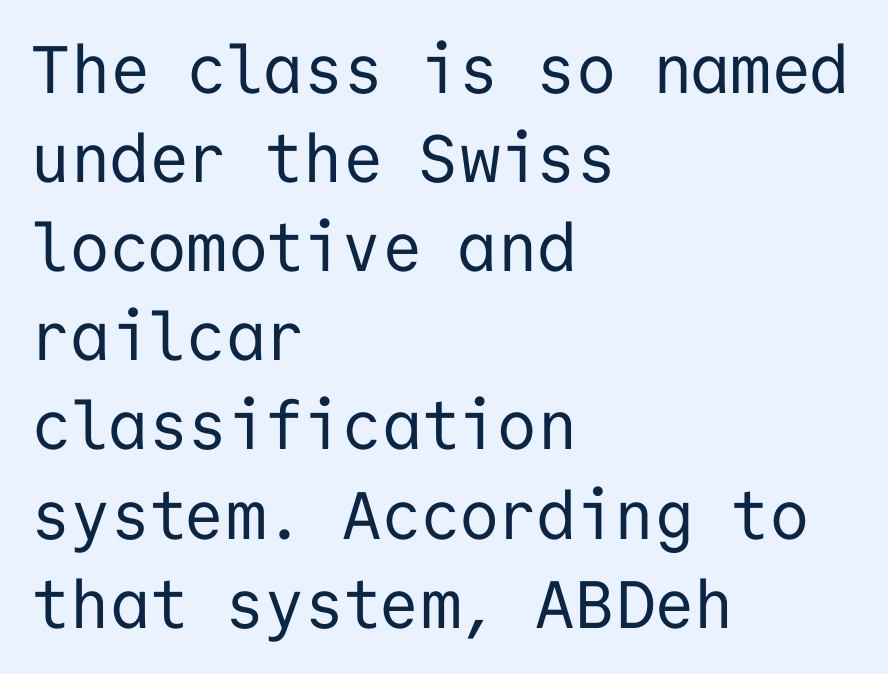
Q: Is the text bold? A: No.
Q: Is the text italic (slanted)? A: No, it is upright.
Q: Is the typeface a serif or a sans-serif typeface? A: Sans-serif.
Q: Is the text underlined? A: No.
Q: How is the paragraph aligned? A: Left-aligned.
Q: Is the spacing between letters normal or unusually wide? A: Normal.
Q: Is the spacing between lines tight, normal or loose? A: Normal.
Q: Width (condensed, normal, or wide)? A: Normal.
Q: Stroke contrast? A: Low.
Q: x-height? A: Medium.
Q: Monospaced? A: Yes.
